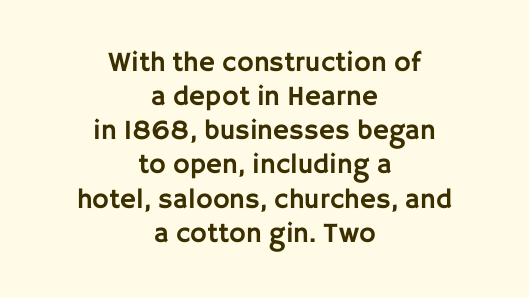
The image shows 28 px sans-serif type, upright; set centered, line spacing 1.22x, normal letter spacing, not underlined; low stroke contrast and a large x-height.
